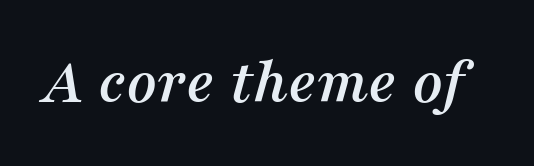
Observe the ordinary spacing: letters are neighbours, not strangers. The text carries the slant typical of an italic or oblique font. The typeface chosen for these lines features serifs. Glance below the letters and you will spot only blank space.
